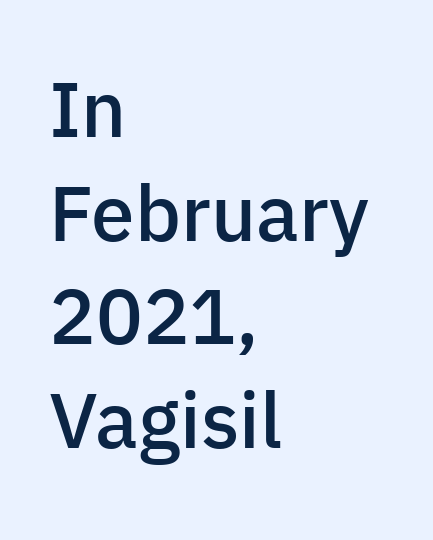
The image shows 78 px semibold sans-serif type, upright; set left-aligned, normal line spacing (1.33x), normal letter spacing, not underlined; low stroke contrast and a medium x-height.
